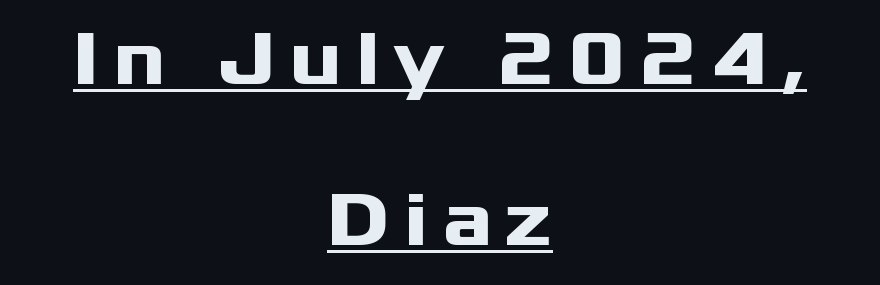
Q: Is the text bold? A: Yes.
Q: Is the text italic (slanted)? A: No, it is upright.
Q: Is the typeface a serif or a sans-serif typeface? A: Sans-serif.
Q: Is the text underlined? A: Yes.
Q: How is the paragraph aligned? A: Centered.
Q: Is the spacing between lines tight, normal or loose? A: Loose.
Q: Width (condensed, normal, or wide)? A: Wide.
Q: Stroke contrast? A: Medium.
Q: x-height? A: Medium.
Q: Monospaced? A: No.
